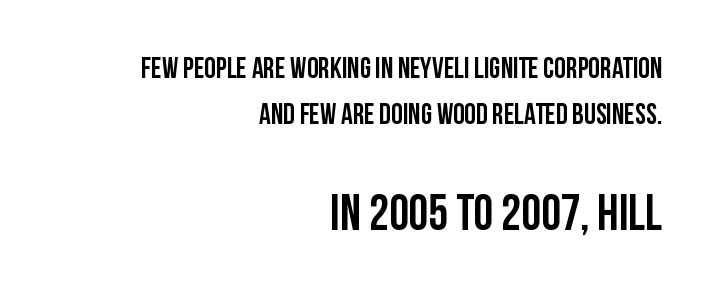
The line-height multiplier appears to be the usual default. The face used here is proportionally spaced, like ordinary book or web type. Line ends are locked; line starts wander. The type family on display is of the sans-serif kind.
